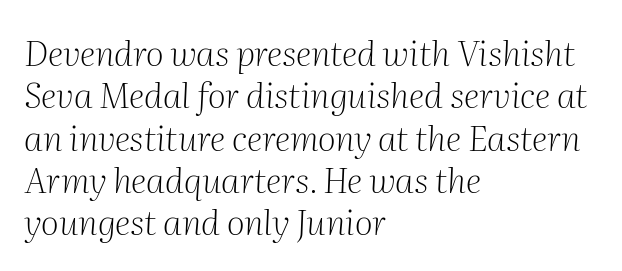
{"serif": "yes", "italic": "yes", "lean": "right", "slant_degrees": 2, "bold": "no", "weight": "light", "width": "normal", "stroke_contrast": "medium", "x_height": "medium", "monospaced": "no", "underline": "no", "align": "left", "line_spacing_ratio": 1.21, "letter_spacing": "normal", "letter_spacing_em": 0.0, "glyph_px": 35}
